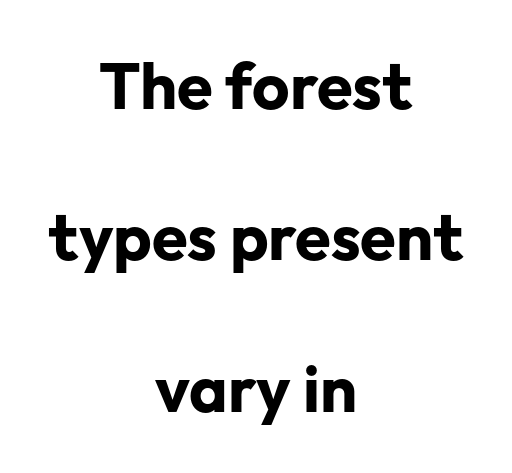
The image shows 65 px bold sans-serif type, upright; set centered, loose line spacing (2.33x), normal letter spacing, not underlined; low stroke contrast and a medium x-height.
